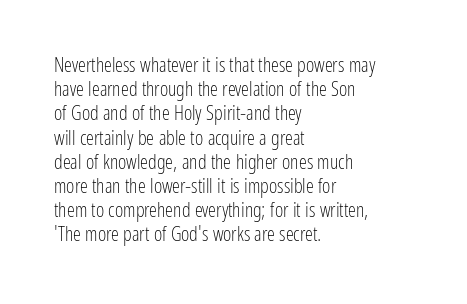
The image shows 20 px text type, upright; set left-aligned, line spacing 1.21x, normal letter spacing, not underlined.
